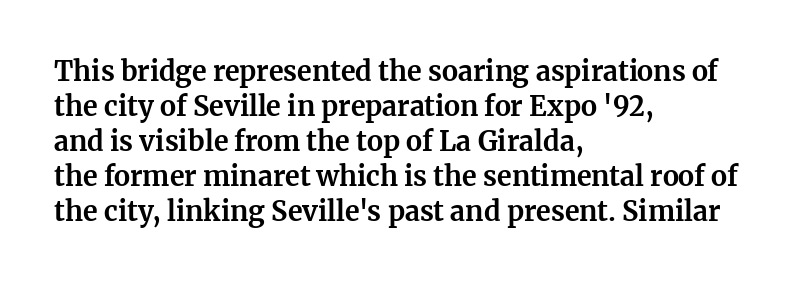
Q: Is the text bold? A: Yes.
Q: Is the text italic (slanted)? A: No, it is upright.
Q: Is the text underlined? A: No.
Q: How is the paragraph aligned? A: Left-aligned.
Q: Is the spacing between letters normal or unusually wide? A: Normal.
Q: Is the spacing between lines tight, normal or loose? A: Normal.
